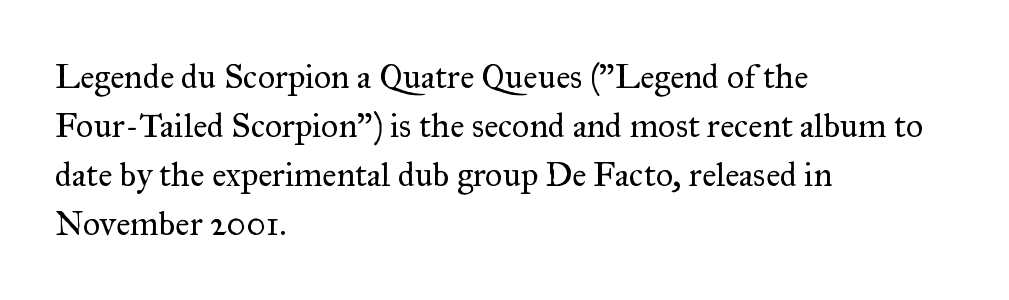
The image shows 34 px regular-weight serif type, upright; set left-aligned, normal line spacing (1.44x), normal letter spacing, not underlined; medium stroke contrast and a small x-height.
